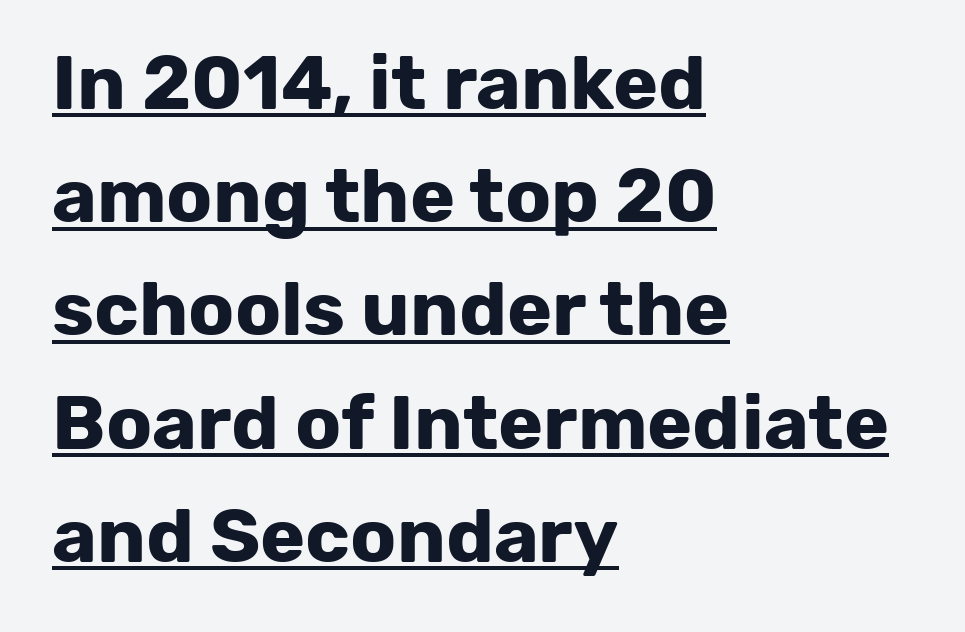
The text block is weighted toward the left margin, trailing off unevenly rightward. Regular leading. The glyphs are accompanied by a horizontal stroke just below them. This rendering leaves character spacing at its baseline value. Each letter's strokes conclude bluntly, with no projecting serifs.
